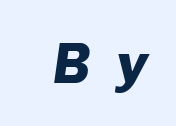
The image shows 58 px heavy type, italic (leaning right); set unusually wide letter spacing (+0.45 em), not underlined; low stroke contrast and a medium x-height.
